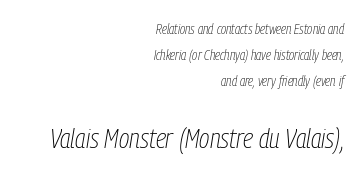
Q: Is the text bold? A: No.
Q: Is the text italic (slanted)? A: Yes, it leans right by about 9 degrees.
Q: Is the text underlined? A: No.
Q: How is the paragraph aligned? A: Right-aligned.
Q: Is the spacing between letters normal or unusually wide? A: Normal.
Q: Which block of text is set in a larger size, the first (top) or the second (bottom)? A: The second (bottom) one.
Q: Width (condensed, normal, or wide)? A: Condensed.
Q: Stroke contrast? A: Low.
Q: x-height? A: Medium.
Q: Monospaced? A: No.
